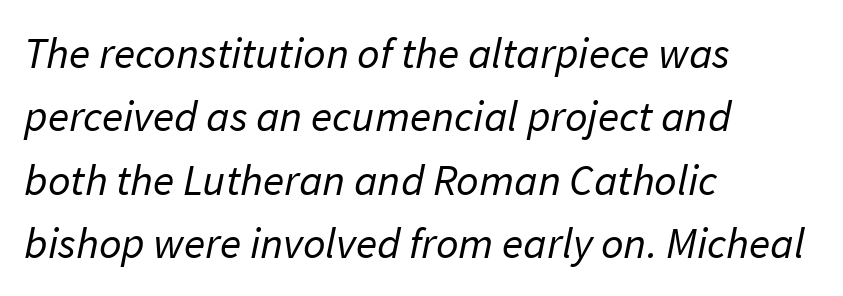
Q: Is the text bold? A: No.
Q: Is the typeface a serif or a sans-serif typeface? A: Sans-serif.
Q: Is the text underlined? A: No.
Q: How is the paragraph aligned? A: Left-aligned.
Q: Is the spacing between letters normal or unusually wide? A: Normal.
Q: Is the spacing between lines tight, normal or loose? A: Normal.
Q: Width (condensed, normal, or wide)? A: Normal.
Q: Stroke contrast? A: Low.
Q: x-height? A: Medium.
Q: Monospaced? A: No.
